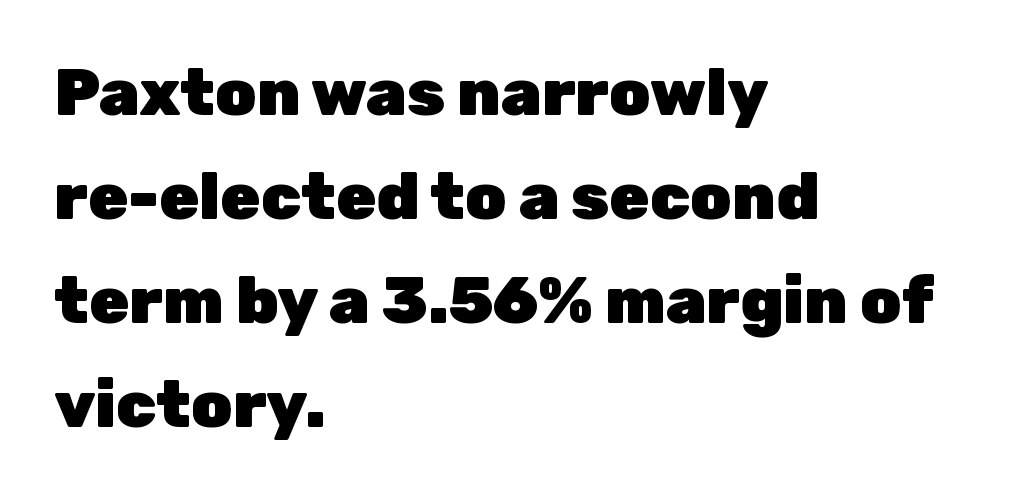
{"serif": "no", "italic": "no", "bold": "yes", "weight": "heavy", "width": "normal", "stroke_contrast": "low", "x_height": "medium", "monospaced": "no", "underline": "no", "align": "left", "line_spacing": "normal", "line_spacing_ratio": 1.6, "letter_spacing": "normal", "letter_spacing_em": 0.0, "glyph_px": 65}
